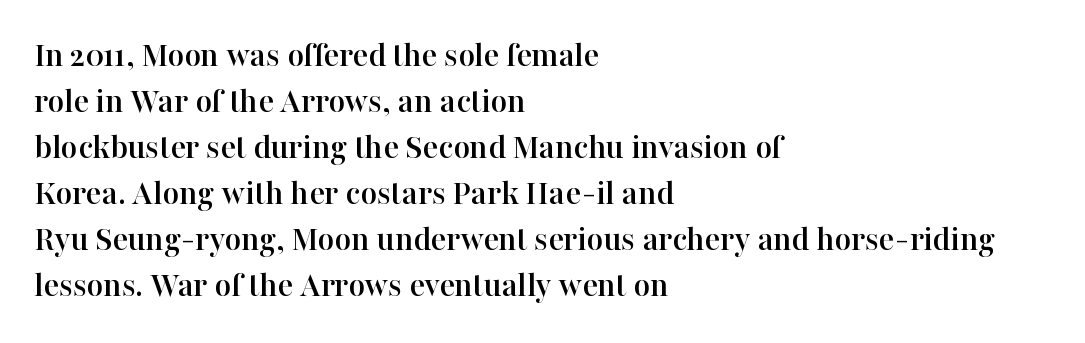
{"serif": "yes", "italic": "no", "width": "normal", "stroke_contrast": "high", "x_height": "medium", "monospaced": "no", "underline": "no", "align": "left", "line_spacing": "normal", "line_spacing_ratio": 1.28, "letter_spacing": "normal", "letter_spacing_em": 0.0, "glyph_px": 36}
